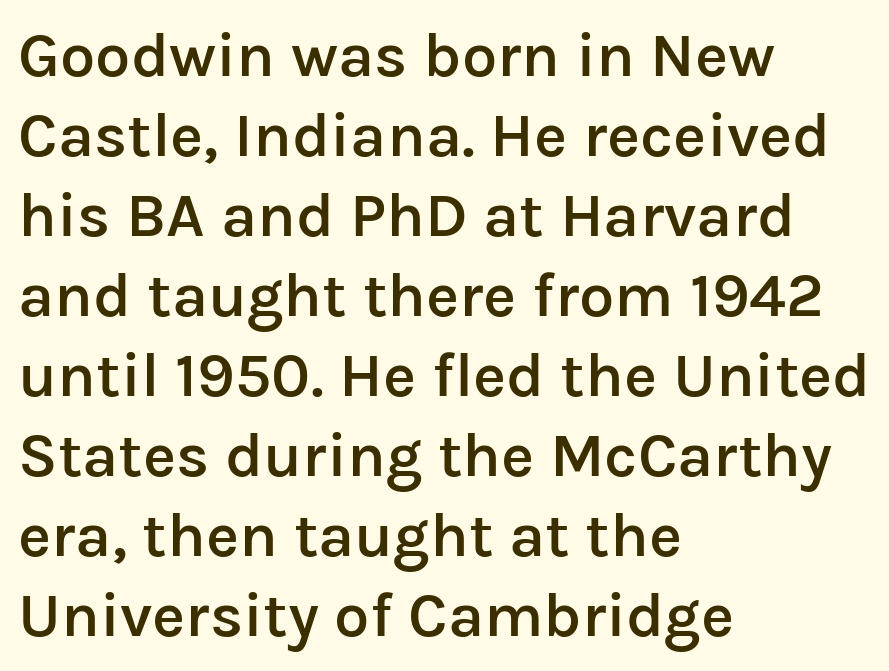
Regarding leading, the lines here are spaced in the standard way. Just letters on the line, the space beneath them empty. Varying glyph widths throughout — classic text-font behaviour. Standard letterfit; no display-style spreading of the glyphs. Students, this is semibold: more ink than regular, less than bold. Layout note: lines flush left.
